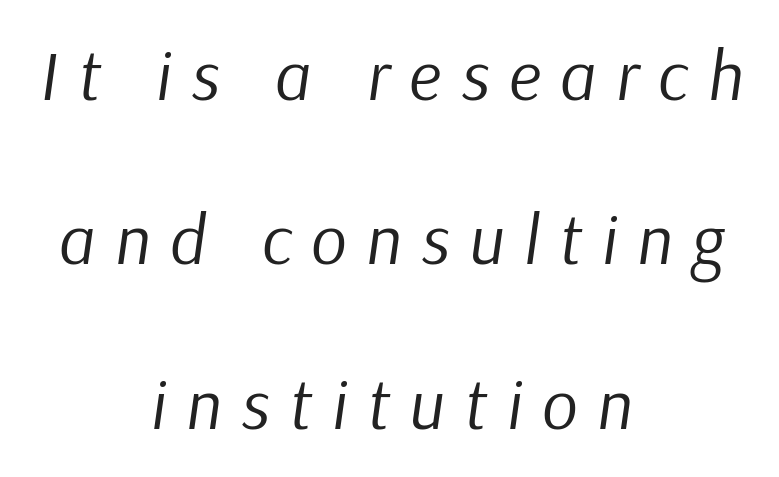
Q: Is the text bold? A: No.
Q: Is the text italic (slanted)? A: Yes, it leans right by about 9 degrees.
Q: Is the text underlined? A: No.
Q: How is the paragraph aligned? A: Centered.
Q: Is the spacing between letters normal or unusually wide? A: Unusually wide.
Q: Is the spacing between lines tight, normal or loose? A: Loose.
Q: Width (condensed, normal, or wide)? A: Normal.
Q: Stroke contrast? A: Low.
Q: x-height? A: Medium.
Q: Monospaced? A: No.
